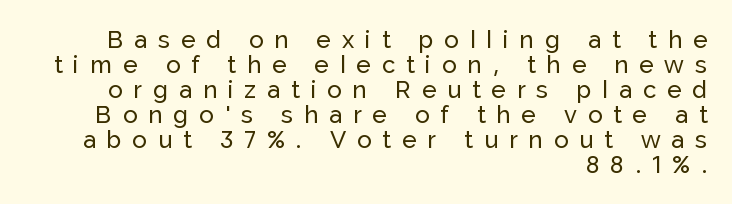
The image shows 24 px text type, upright; set right-aligned, tight line spacing (1.04x), unusually wide letter spacing (+0.46 em), not underlined.
